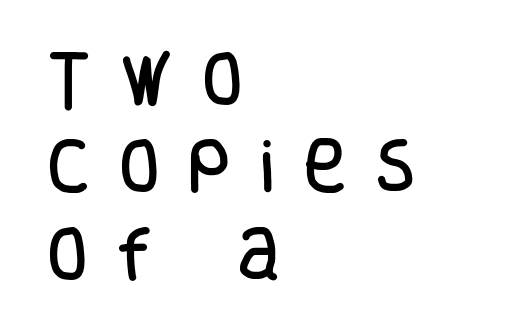
Q: Is the text italic (slanted)? A: No, it is upright.
Q: Is the typeface a serif or a sans-serif typeface? A: Sans-serif.
Q: Is the text underlined? A: No.
Q: How is the paragraph aligned? A: Left-aligned.
Q: Is the spacing between letters normal or unusually wide? A: Unusually wide.
Q: Is the spacing between lines tight, normal or loose? A: Normal.
Q: Width (condensed, normal, or wide)? A: Condensed.
Q: Stroke contrast? A: Low.
Q: x-height? A: Large.
Q: Monospaced? A: No.
